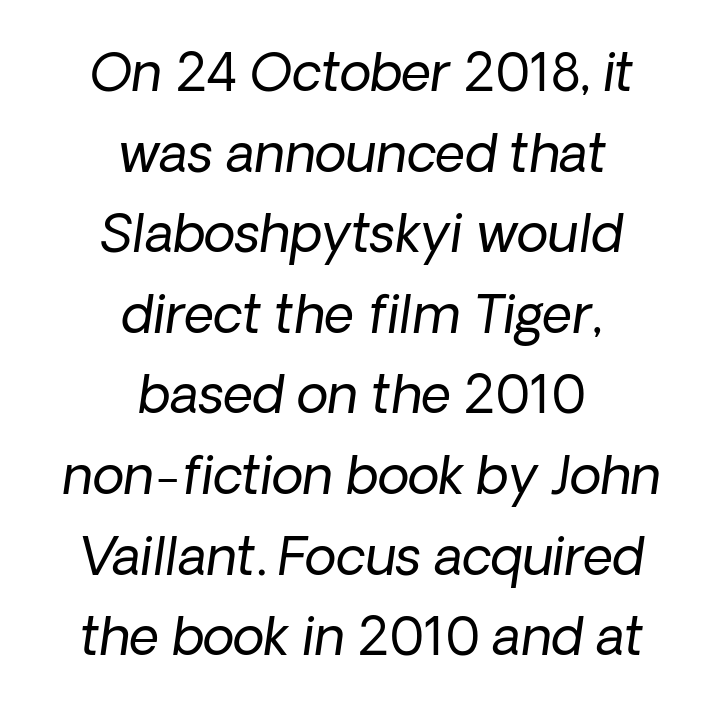
Q: Is the text bold? A: No.
Q: Is the text italic (slanted)? A: Yes, it leans right by about 8 degrees.
Q: Is the text underlined? A: No.
Q: How is the paragraph aligned? A: Centered.
Q: Is the spacing between letters normal or unusually wide? A: Normal.
Q: Is the spacing between lines tight, normal or loose? A: Normal.
Q: Width (condensed, normal, or wide)? A: Normal.
Q: Stroke contrast? A: Low.
Q: x-height? A: Medium.
Q: Monospaced? A: No.
